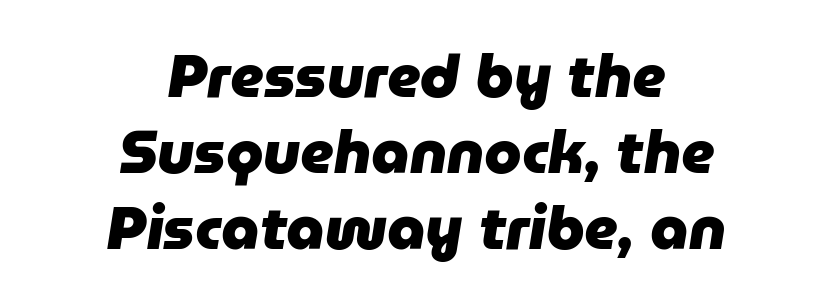
The image shows 60 px heavy type, italic (leaning right); set centered, normal line spacing (1.27x), normal letter spacing, not underlined; low stroke contrast and a medium x-height.
